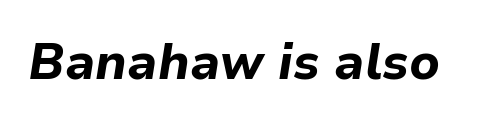
The image shows 50 px bold type, italic (leaning right); set normal letter spacing, not underlined; low stroke contrast and a medium x-height.
